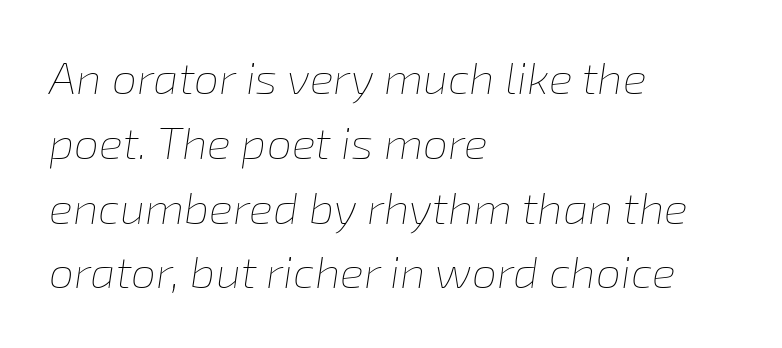
{"italic": "yes", "lean": "right", "slant_degrees": 8, "bold": "no", "weight": "thin", "width": "normal", "stroke_contrast": "low", "x_height": "medium", "monospaced": "no", "underline": "no", "align": "left", "line_spacing": "normal", "line_spacing_ratio": 1.44, "letter_spacing": "normal", "letter_spacing_em": 0.0, "glyph_px": 45}
